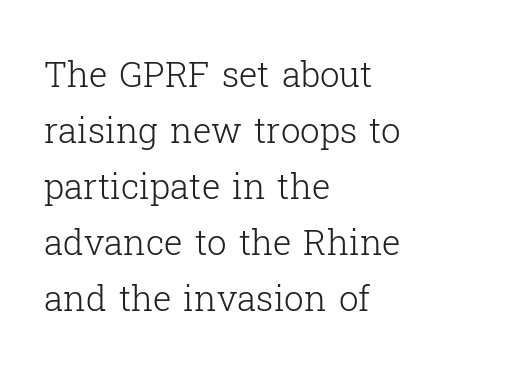
{"serif": "yes", "italic": "no", "bold": "no", "weight": "light", "width": "normal", "stroke_contrast": "low", "x_height": "medium", "monospaced": "no", "underline": "no", "align": "left", "line_spacing": "normal", "line_spacing_ratio": 1.6, "letter_spacing": "normal", "letter_spacing_em": 0.0, "glyph_px": 35}
